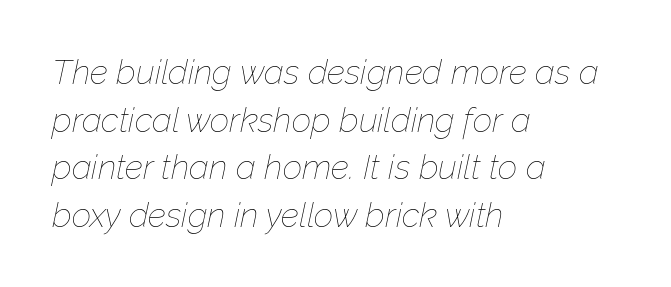
No heavy texture on the line: the type isn't bold. Line starts are locked; line ends wander. Varying glyph widths throughout — classic text-font behaviour. Here the glyphs are tracked normally, forming tight word shapes. Tall strokes in this sample are angled rather than plumb. Leading matches the norm, producing a regular column.
